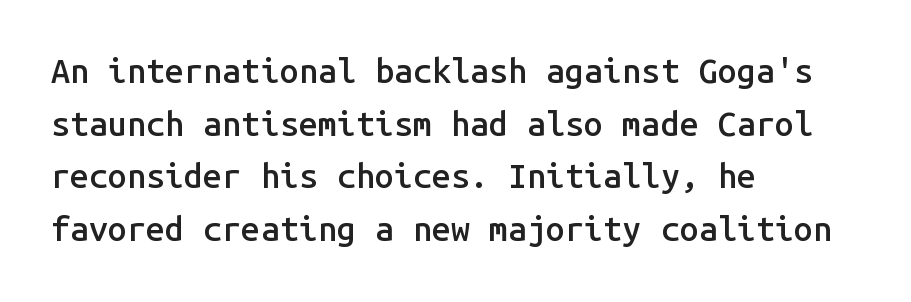
Interline gaps are of average width in this sample. Each letter, wide or thin by design, is forced into the same width here. A bit beefed up — I'd call it semibold rather than bold. When letters stand straight like this, we call the style roman or upright. Check where the strokes stop: nothing finishes them off — pure sans. Descenders are the only things crossing below the line.
